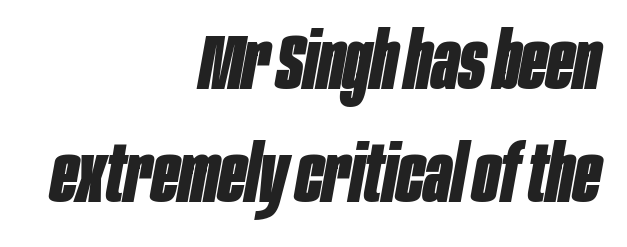
The image shows 79 px bold, condensed type, italic (leaning right); set right-aligned, normal line spacing (1.43x), normal letter spacing, not underlined; low stroke contrast and a large x-height.
